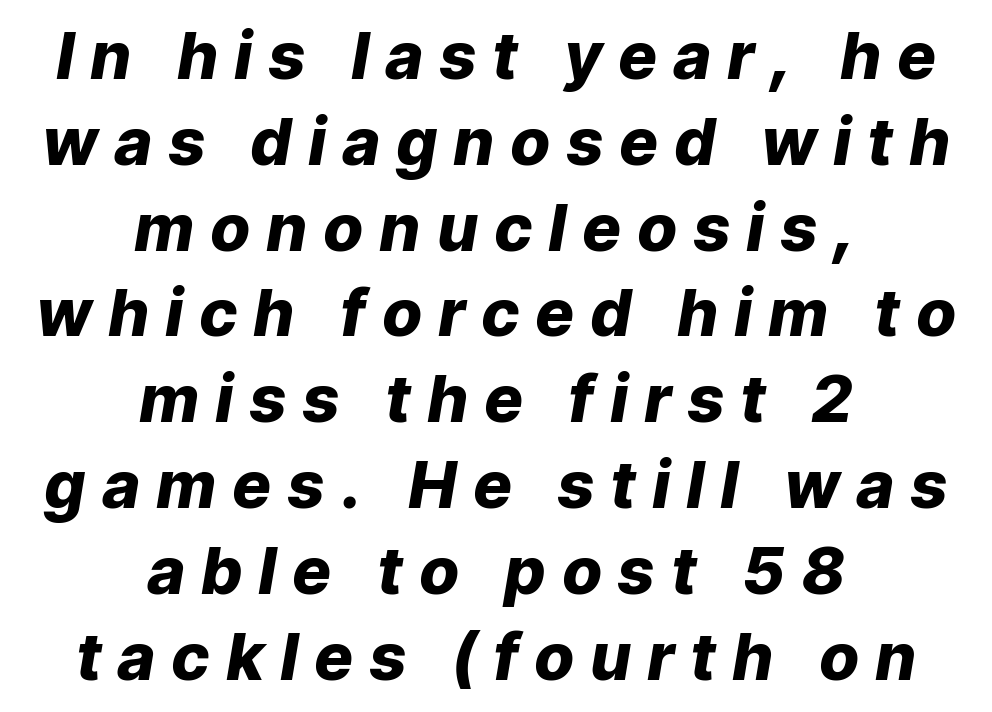
{"italic": "yes", "lean": "right", "slant_degrees": 9, "bold": "yes", "weight": "heavy", "width": "normal", "stroke_contrast": "low", "x_height": "medium", "monospaced": "no", "underline": "no", "align": "center", "line_spacing": "normal", "line_spacing_ratio": 1.32, "letter_spacing": "wide", "letter_spacing_em": 0.27, "glyph_px": 65}
